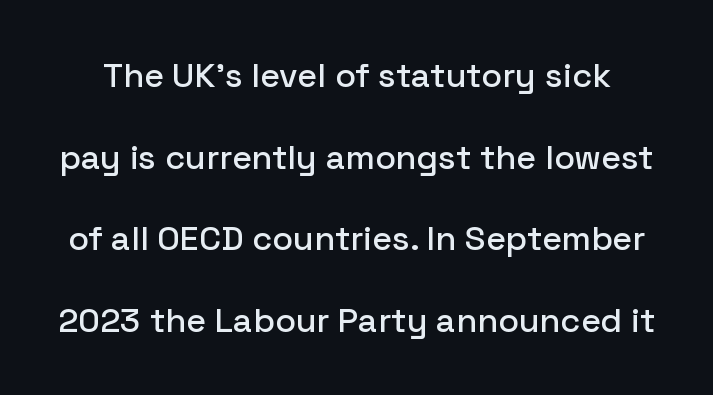
{"serif": "no", "italic": "no", "width": "normal", "stroke_contrast": "low", "x_height": "medium", "monospaced": "no", "underline": "no", "line_spacing": "loose", "line_spacing_ratio": 2.4, "letter_spacing": "normal", "letter_spacing_em": 0.0, "glyph_px": 34}
